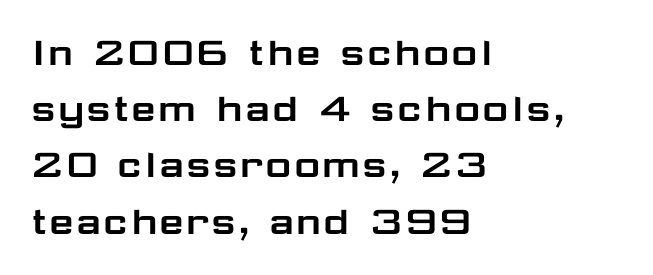
Q: Is the text italic (slanted)? A: No, it is upright.
Q: Is the typeface a serif or a sans-serif typeface? A: Sans-serif.
Q: Is the text underlined? A: No.
Q: How is the paragraph aligned? A: Left-aligned.
Q: Is the spacing between letters normal or unusually wide? A: Normal.
Q: Is the spacing between lines tight, normal or loose? A: Normal.
Q: Width (condensed, normal, or wide)? A: Wide.
Q: Stroke contrast? A: Low.
Q: x-height? A: Medium.
Q: Monospaced? A: No.
